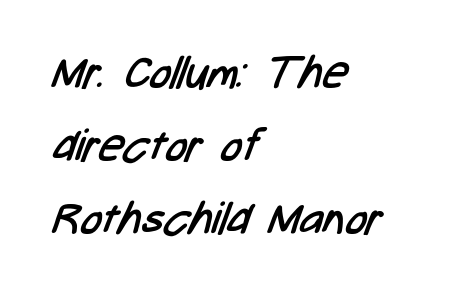
Q: Is the text bold? A: No.
Q: Is the typeface a serif or a sans-serif typeface? A: Sans-serif.
Q: Is the text underlined? A: No.
Q: How is the paragraph aligned? A: Left-aligned.
Q: Is the spacing between letters normal or unusually wide? A: Normal.
Q: Is the spacing between lines tight, normal or loose? A: Normal.
Q: Width (condensed, normal, or wide)? A: Condensed.
Q: Stroke contrast? A: Low.
Q: x-height? A: Medium.
Q: Monospaced? A: No.
